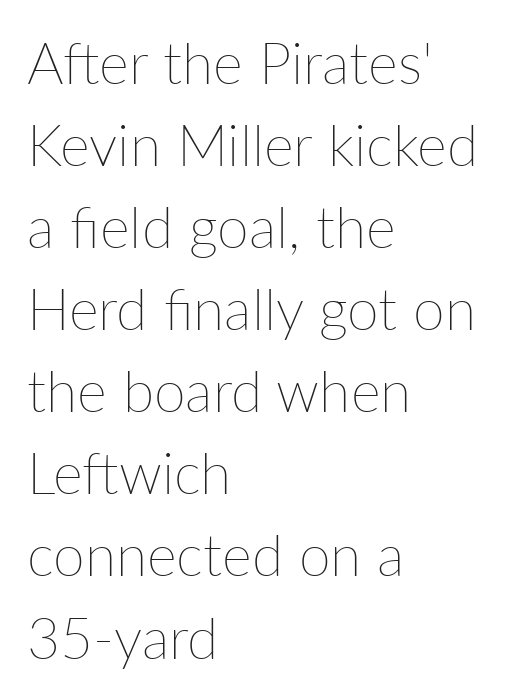
The gaps between neighbouring characters are ordinary and unremarkable. Letters have the restrained weight of plain body copy at most. Each letter keeps its own natural width here, so spacing adapts to shape. The glyphs are unaccompanied by any horizontal stroke below them.
